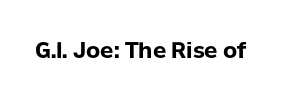
The image shows 22 px bold type, upright; set normal letter spacing, not underlined.
